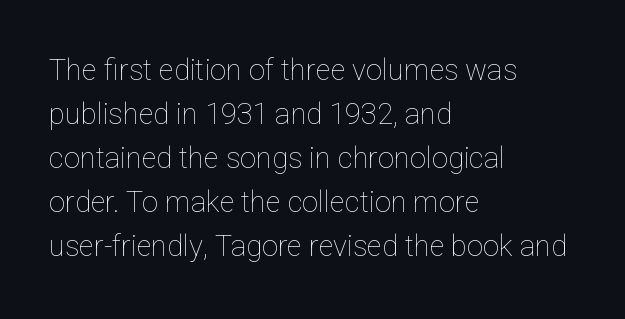
Q: Is the text bold? A: No.
Q: Is the text italic (slanted)? A: No, it is upright.
Q: Is the text underlined? A: No.
Q: How is the paragraph aligned? A: Left-aligned.
Q: Is the spacing between letters normal or unusually wide? A: Normal.
Q: Is the spacing between lines tight, normal or loose? A: Normal.
Q: Width (condensed, normal, or wide)? A: Normal.
Q: Stroke contrast? A: Low.
Q: x-height? A: Medium.
Q: Monospaced? A: No.
